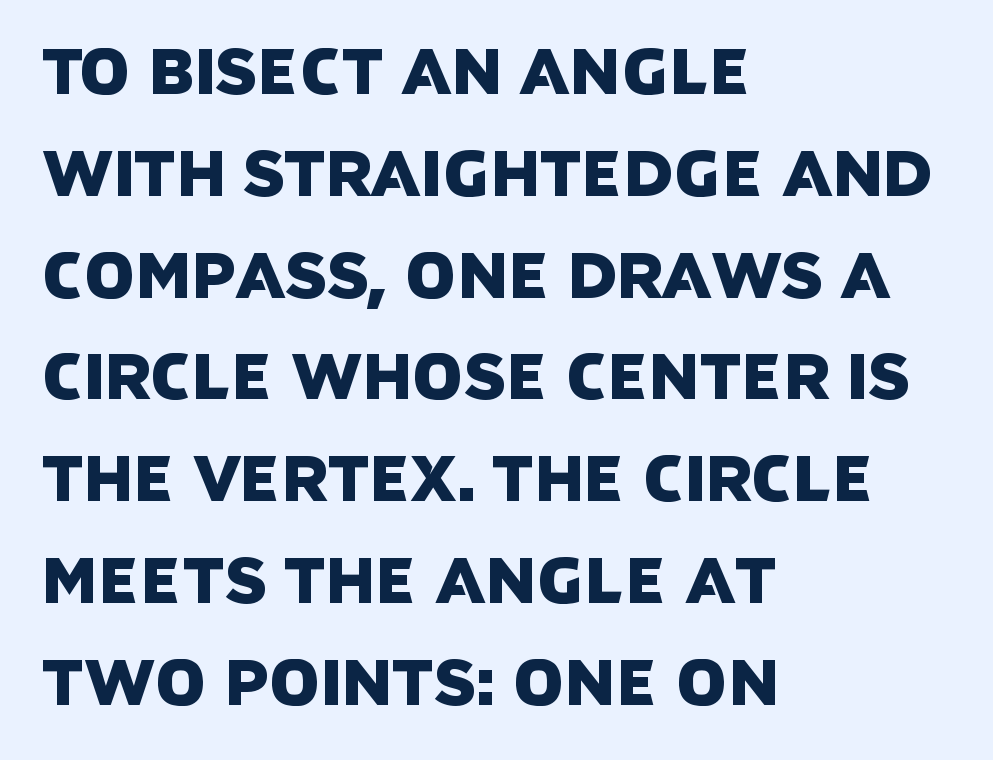
{"serif": "no", "width": "normal", "stroke_contrast": "low", "x_height": "large", "monospaced": "no", "underline": "no", "align": "left", "line_spacing": "normal", "line_spacing_ratio": 1.59, "letter_spacing": "normal", "letter_spacing_em": 0.0, "glyph_px": 64}
